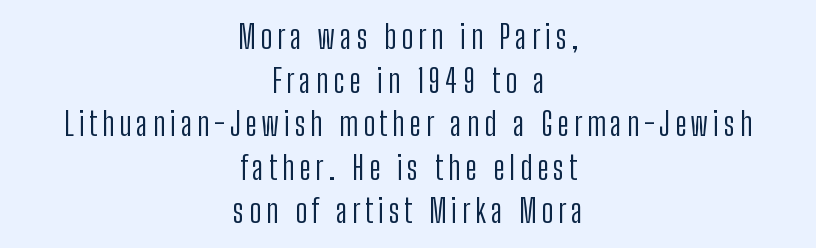
The image shows 33 px light, condensed sans-serif type, upright; set centered, normal line spacing (1.32x), not underlined; low stroke contrast and a medium x-height.
